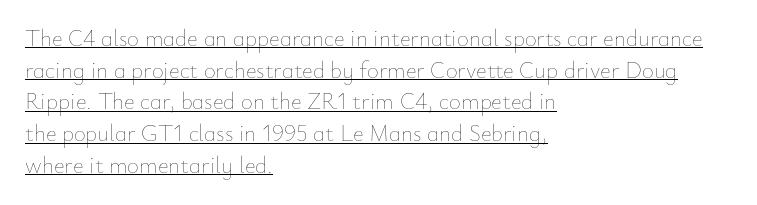
Q: Is the text bold? A: No.
Q: Is the text italic (slanted)? A: No, it is upright.
Q: Is the text underlined? A: Yes.
Q: How is the paragraph aligned? A: Left-aligned.
Q: Is the spacing between letters normal or unusually wide? A: Normal.
Q: Is the spacing between lines tight, normal or loose? A: Normal.
